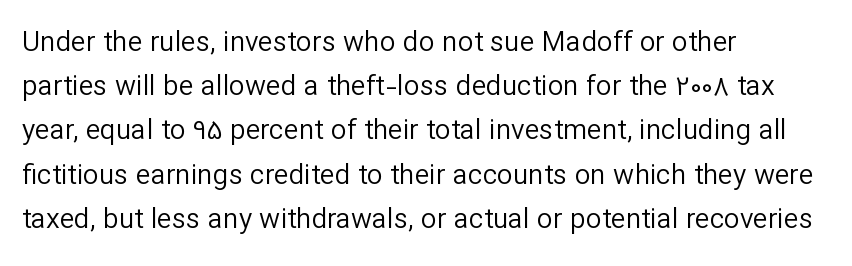
Q: Is the text bold? A: No.
Q: Is the text italic (slanted)? A: No, it is upright.
Q: Is the typeface a serif or a sans-serif typeface? A: Sans-serif.
Q: Is the text underlined? A: No.
Q: How is the paragraph aligned? A: Left-aligned.
Q: Is the spacing between letters normal or unusually wide? A: Normal.
Q: Is the spacing between lines tight, normal or loose? A: Normal.
Q: Width (condensed, normal, or wide)? A: Normal.
Q: Stroke contrast? A: Low.
Q: x-height? A: Medium.
Q: Monospaced? A: No.
